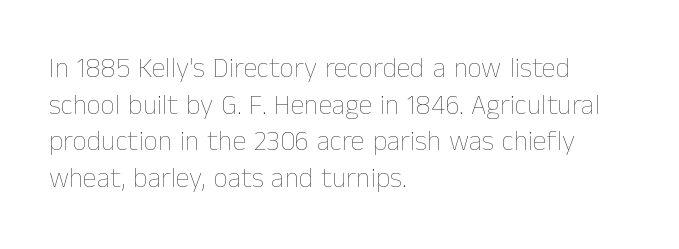
Q: Is the text bold? A: No.
Q: Is the text italic (slanted)? A: No, it is upright.
Q: Is the text underlined? A: No.
Q: How is the paragraph aligned? A: Left-aligned.
Q: Is the spacing between letters normal or unusually wide? A: Normal.
Q: Is the spacing between lines tight, normal or loose? A: Normal.
Q: Width (condensed, normal, or wide)? A: Normal.
Q: Stroke contrast? A: Low.
Q: x-height? A: Medium.
Q: Monospaced? A: No.
